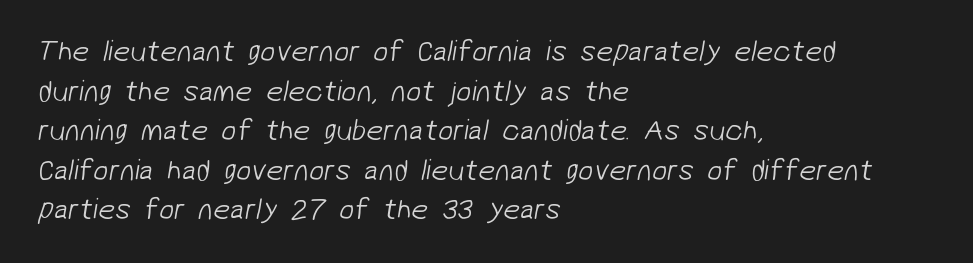
The image shows 30 px light sans-serif type; set left-aligned, normal line spacing (1.32x), normal letter spacing, not underlined; low stroke contrast and a medium x-height.
